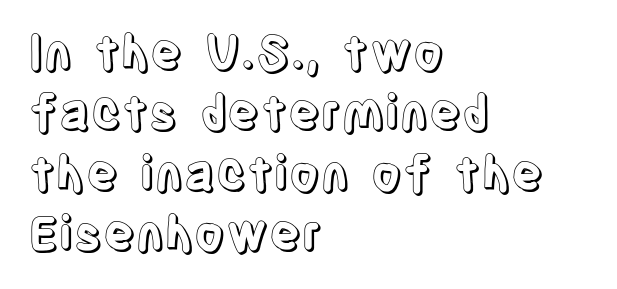
The vertical gap from one line to the next is medium. This rendering leaves character spacing at its baseline value. Looks like regular typesetting: each glyph gets only the width it needs. Posture: vertical. A clean baseline with only descenders dipping below it. The lines are quadded left.
